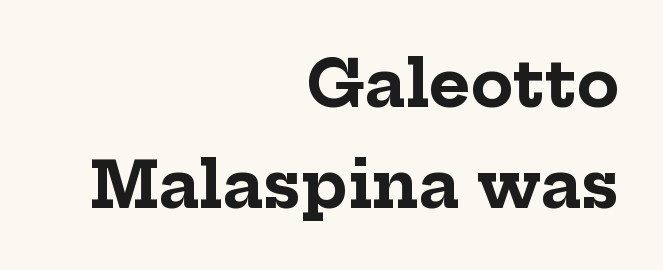
The image shows 63 px bold serif type, upright; set right-aligned, normal line spacing (1.61x), normal letter spacing, not underlined; low stroke contrast and a medium x-height.
